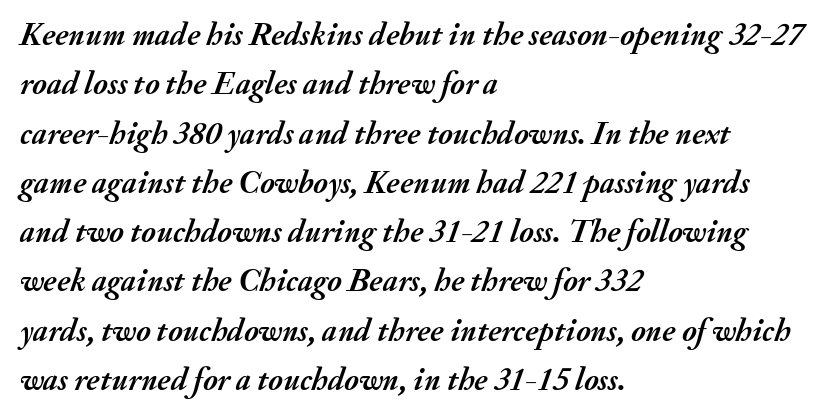
These words are printed bold, with thick strokes throughout. The text block is weighted toward the left margin, trailing off unevenly rightward. The rendering uses natural spacing where letterforms have individual widths. Students, observe: this is what conventionally led text looks like. These lines keep a tight, regular rhythm from letter to letter. The passage shown leans; its letterforms are oblique.
